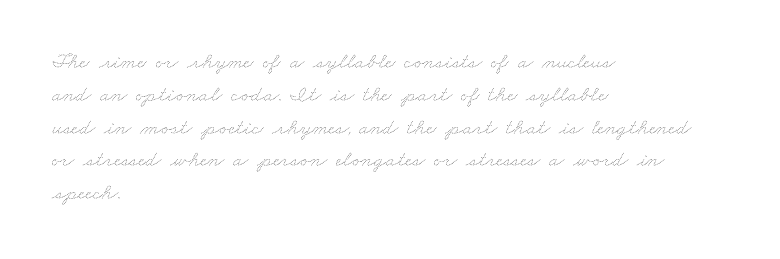
Q: Is the text bold? A: No.
Q: Is the text underlined? A: No.
Q: How is the paragraph aligned? A: Left-aligned.
Q: Is the spacing between letters normal or unusually wide? A: Normal.
Q: Is the spacing between lines tight, normal or loose? A: Normal.
